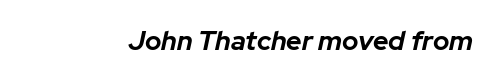
The image shows 27 px bold type, italic (leaning right); set normal letter spacing, not underlined.
